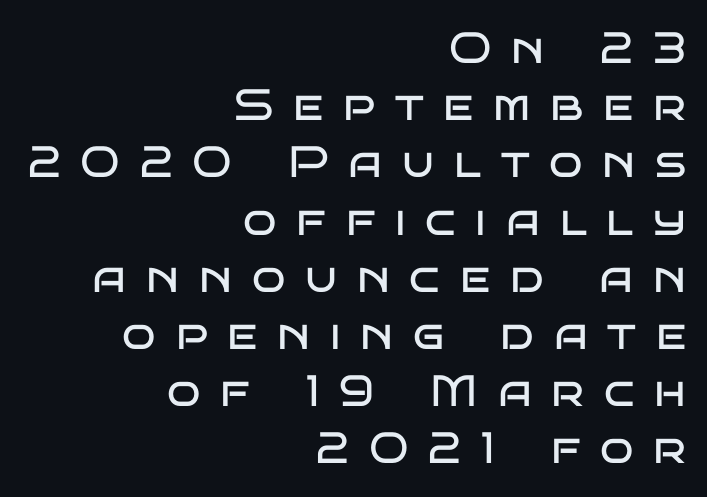
{"serif": "no", "italic": "no", "bold": "no", "weight": "regular", "width": "wide", "stroke_contrast": "low", "x_height": "large", "monospaced": "no", "underline": "no", "align": "right", "line_spacing": "normal", "line_spacing_ratio": 1.3, "letter_spacing": "wide", "letter_spacing_em": 0.45, "glyph_px": 44}
